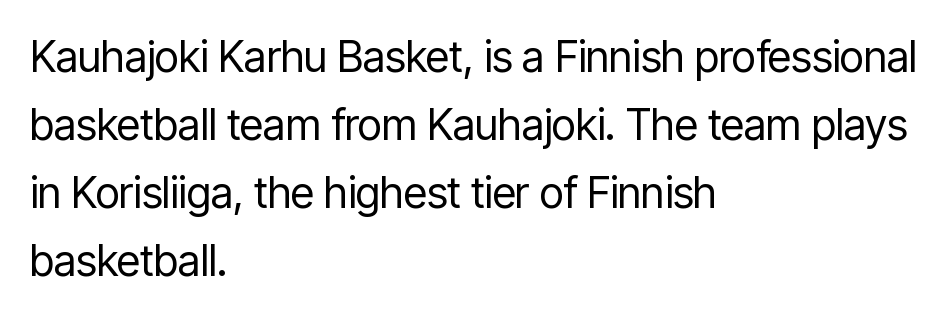
Is this a fixed-width face? No — the glyphs have proportional, varying widths. The characters display no serif detailing; their extremities are plain. Notice how the passage keeps a crisp vertical edge on the left only. A typesetter would mark this as roman, not italic. This reads as an unemphasized weight, regular at the heaviest.
